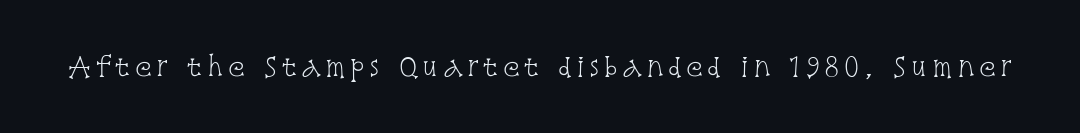
The type sits square on the baseline with zero lean. The strip under each line holds only bare page. Stroke thickness stays within the range of a standard reading face or lighter.
